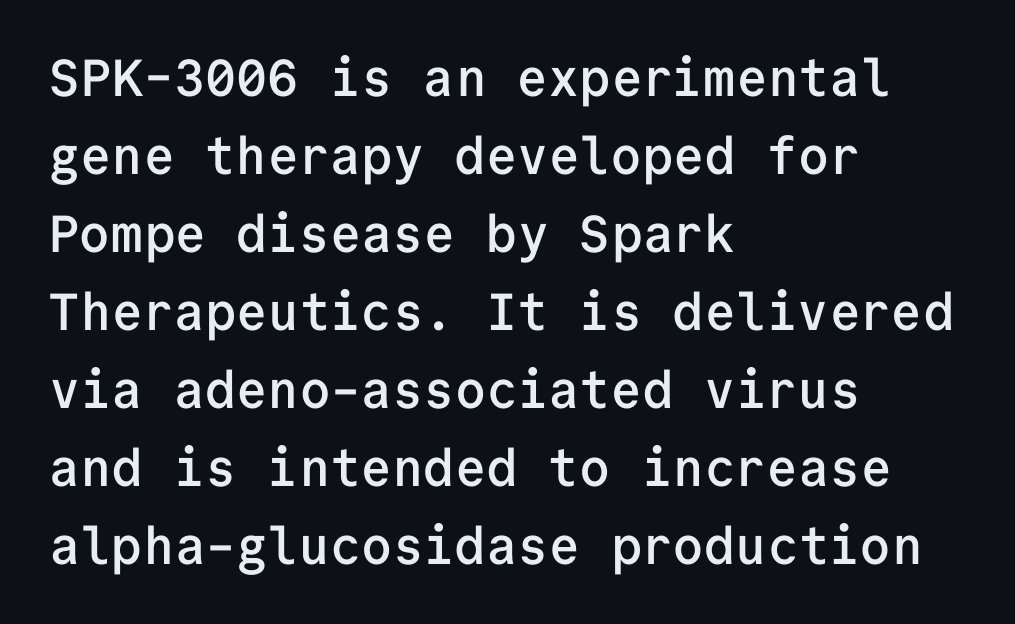
Italic? Not at all — the glyphs are vertical. This is moderately heavy type, rendered in semibold. Serif or sans? Sans — the stroke terminals are bare. Line starts are locked; line ends wander. The vertical gap from one line to the next is medium.
